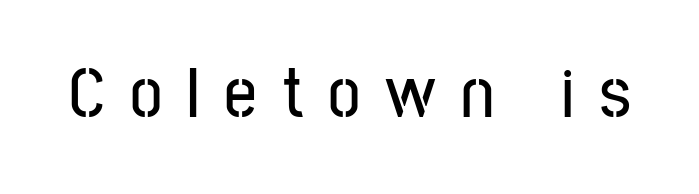
The image shows 72 px condensed sans-serif type, upright; set unusually wide letter spacing (+0.35 em), not underlined; low stroke contrast and a medium x-height.
